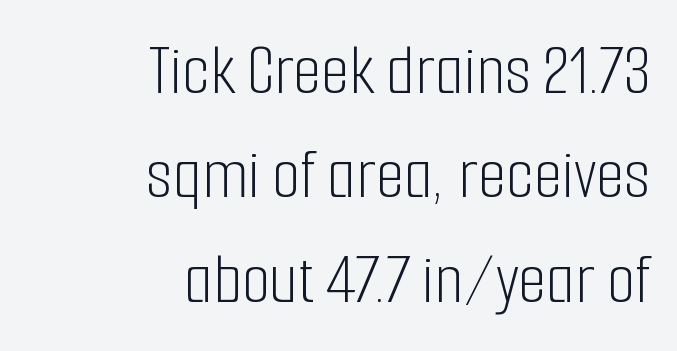
Q: Is the text bold? A: No.
Q: Is the text italic (slanted)? A: No, it is upright.
Q: Is the typeface a serif or a sans-serif typeface? A: Sans-serif.
Q: Is the text underlined? A: No.
Q: How is the paragraph aligned? A: Right-aligned.
Q: Is the spacing between letters normal or unusually wide? A: Normal.
Q: Is the spacing between lines tight, normal or loose? A: Normal.
Q: Width (condensed, normal, or wide)? A: Condensed.
Q: Stroke contrast? A: Low.
Q: x-height? A: Medium.
Q: Monospaced? A: No.
